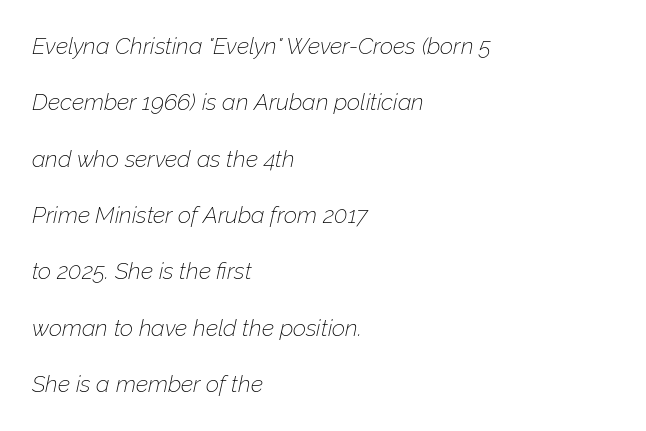
Q: Is the text bold? A: No.
Q: Is the text italic (slanted)? A: Yes, it leans right by about 12 degrees.
Q: Is the text underlined? A: No.
Q: How is the paragraph aligned? A: Left-aligned.
Q: Is the spacing between letters normal or unusually wide? A: Normal.
Q: Is the spacing between lines tight, normal or loose? A: Loose.
